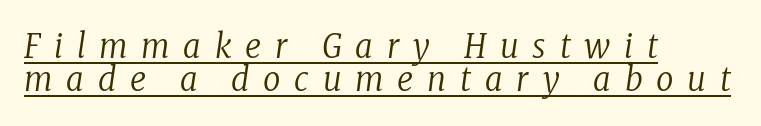
Q: Is the text bold? A: No.
Q: Is the text italic (slanted)? A: Yes, it leans right by about 8 degrees.
Q: Is the typeface a serif or a sans-serif typeface? A: Serif.
Q: Is the text underlined? A: Yes.
Q: How is the paragraph aligned? A: Left-aligned.
Q: Is the spacing between letters normal or unusually wide? A: Unusually wide.
Q: Is the spacing between lines tight, normal or loose? A: Tight.
Q: Width (condensed, normal, or wide)? A: Condensed.
Q: Stroke contrast? A: Low.
Q: x-height? A: Medium.
Q: Monospaced? A: No.
